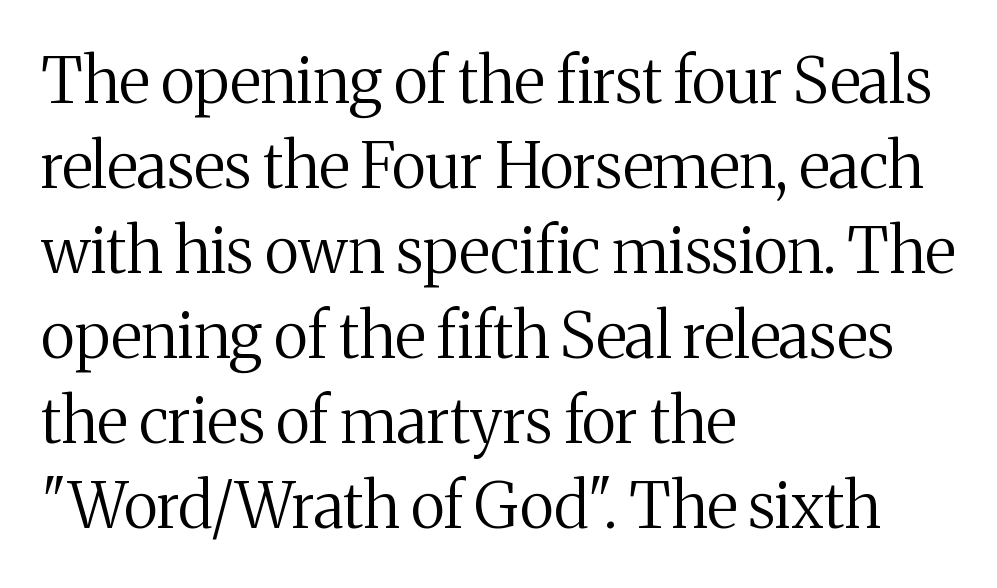
The type family on display is of the serif kind. Interline gaps are of average width in this sample. Is the stroke heavy? The answer is a plain regular-or-lighter. The lines in this sample share a left origin and differ only in where they stop. Here the designer chose a conventional face with non-uniform glyph widths.
